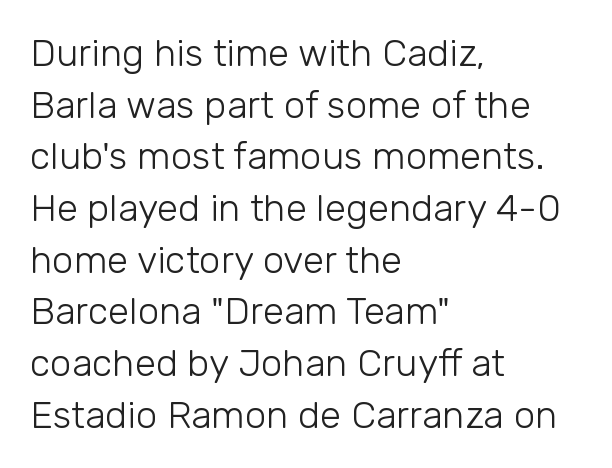
Q: Is the text bold? A: No.
Q: Is the text italic (slanted)? A: No, it is upright.
Q: Is the typeface a serif or a sans-serif typeface? A: Sans-serif.
Q: Is the text underlined? A: No.
Q: How is the paragraph aligned? A: Left-aligned.
Q: Is the spacing between letters normal or unusually wide? A: Normal.
Q: Is the spacing between lines tight, normal or loose? A: Normal.
Q: Width (condensed, normal, or wide)? A: Normal.
Q: Stroke contrast? A: Low.
Q: x-height? A: Medium.
Q: Monospaced? A: No.
